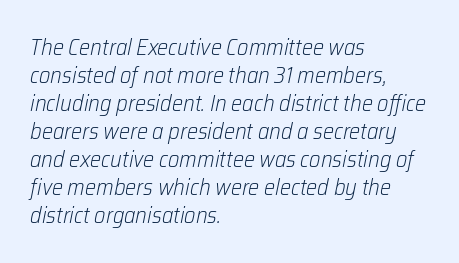
Q: Is the text bold? A: No.
Q: Is the text italic (slanted)? A: Yes, it leans right by about 12 degrees.
Q: Is the text underlined? A: No.
Q: How is the paragraph aligned? A: Left-aligned.
Q: Is the spacing between letters normal or unusually wide? A: Normal.
Q: Is the spacing between lines tight, normal or loose? A: Normal.
